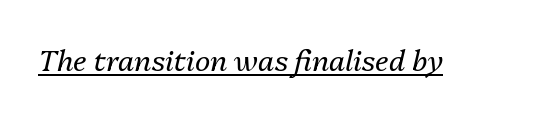
Q: Is the text bold? A: No.
Q: Is the text italic (slanted)? A: Yes, it leans right by about 13 degrees.
Q: Is the text underlined? A: Yes.
Q: Is the spacing between letters normal or unusually wide? A: Normal.
Q: Width (condensed, normal, or wide)? A: Normal.
Q: Stroke contrast? A: Medium.
Q: x-height? A: Medium.
Q: Monospaced? A: No.
